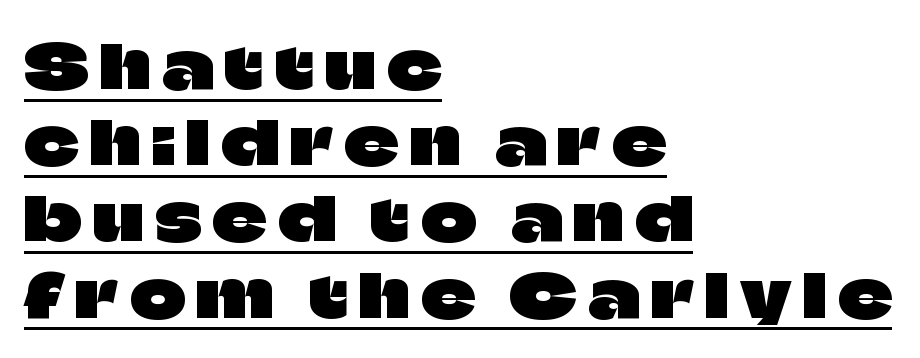
The vertical gap from one line to the next is medium. These lines were composed using upright roman letters. A typesetter would call this proportional, since set widths differ per character. The passage is arranged the way most books set body copy — flush left. This sample uses a sans-serif face. The rendering uses the underline text-decoration.
